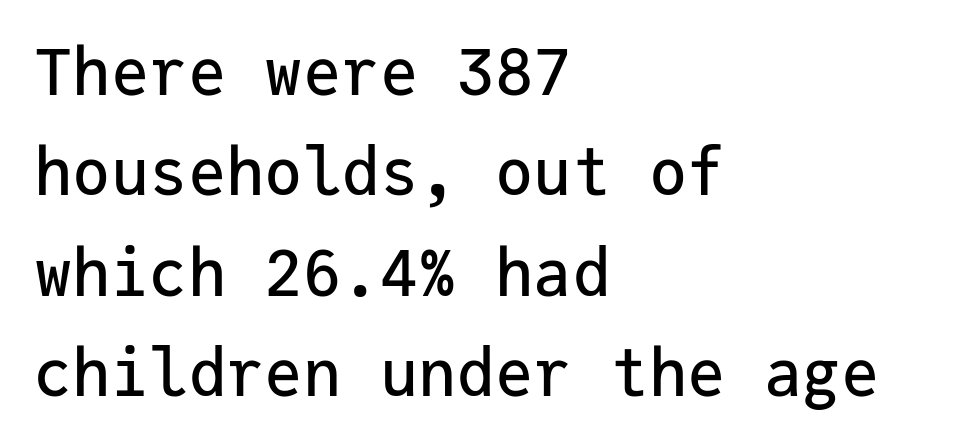
{"serif": "no", "italic": "no", "width": "normal", "stroke_contrast": "low", "x_height": "medium", "monospaced": "yes", "underline": "no", "align": "left", "line_spacing": "normal", "line_spacing_ratio": 1.57, "letter_spacing": "normal", "letter_spacing_em": 0.0, "glyph_px": 64}
